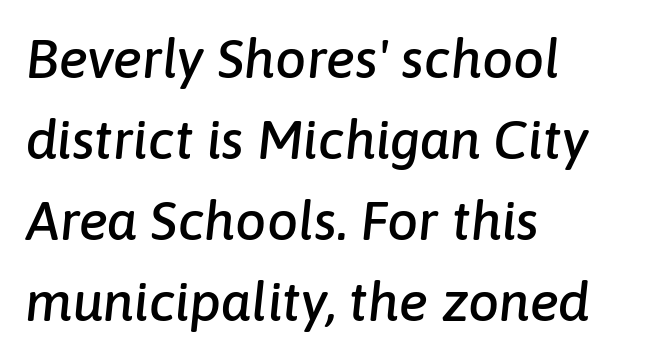
The image shows 55 px text type, italic (leaning right); set left-aligned, normal line spacing (1.47x), normal letter spacing, not underlined; low stroke contrast and a medium x-height.
